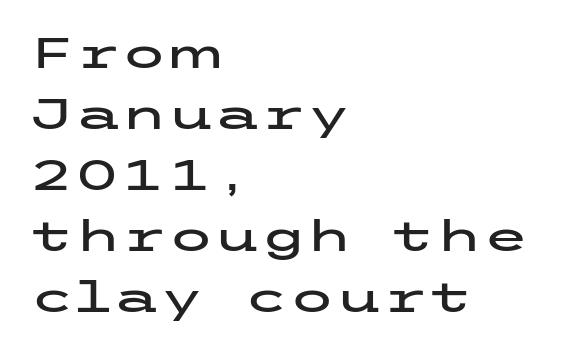
Q: Is the text italic (slanted)? A: No, it is upright.
Q: Is the typeface a serif or a sans-serif typeface? A: Sans-serif.
Q: Is the text underlined? A: No.
Q: How is the paragraph aligned? A: Left-aligned.
Q: Is the spacing between letters normal or unusually wide? A: Normal.
Q: Is the spacing between lines tight, normal or loose? A: Normal.
Q: Width (condensed, normal, or wide)? A: Wide.
Q: Stroke contrast? A: Low.
Q: x-height? A: Medium.
